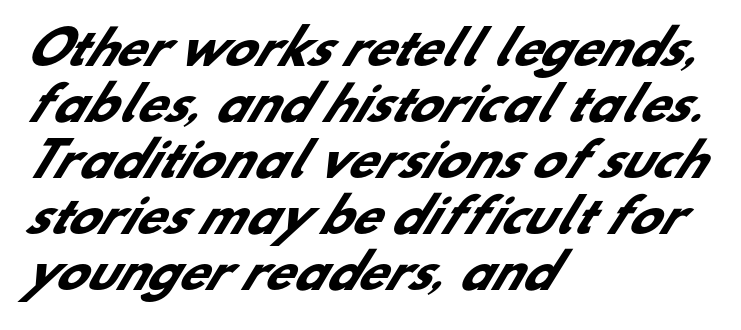
{"serif": "no", "bold": "yes", "weight": "heavy", "width": "normal", "stroke_contrast": "low", "x_height": "small", "monospaced": "no", "underline": "no", "align": "left", "line_spacing_ratio": 1.22, "letter_spacing": "normal", "letter_spacing_em": 0.0, "glyph_px": 46}
